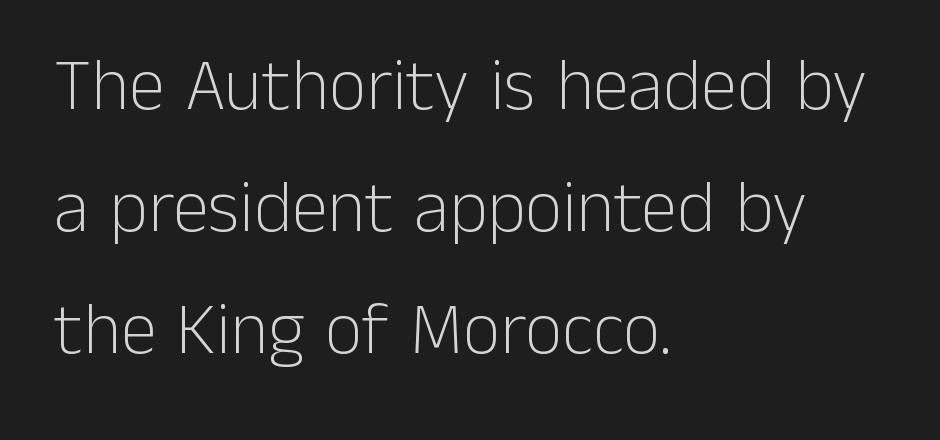
The image shows 73 px light sans-serif type, upright; set left-aligned, normal line spacing (1.67x), normal letter spacing, not underlined; low stroke contrast and a medium x-height.
